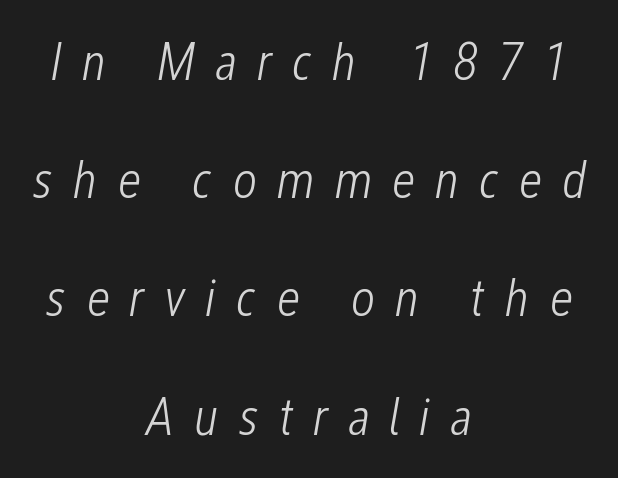
This sample uses an oblique cut, with every glyph tilted off the vertical. Short note: letters widely spaced. Caption: multi-line text, centered on the measure. Stems and bowls with no extra thickness — not bold.
